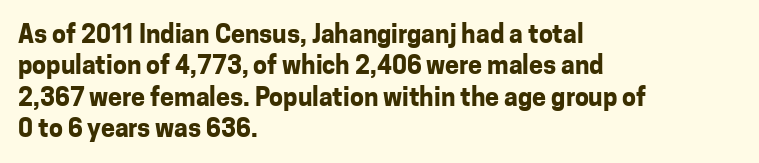
Q: Is the text bold? A: Yes.
Q: Is the text italic (slanted)? A: No, it is upright.
Q: Is the text underlined? A: No.
Q: How is the paragraph aligned? A: Left-aligned.
Q: Is the spacing between letters normal or unusually wide? A: Normal.
Q: Is the spacing between lines tight, normal or loose? A: Normal.
